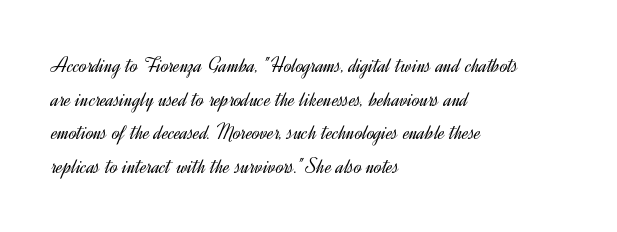
Unbolded letterforms with no extra heft. The letterforms sit shoulder to shoulder at normal distance. Line spacing here is normal. Glance below the letters and you will spot only blank space. Visually the block forms a straight wall on the left and a jagged coastline on the right.
